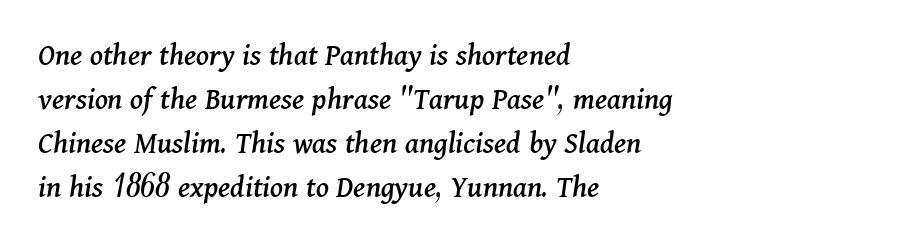
{"serif": "yes", "italic": "yes", "lean": "right", "slant_degrees": 11, "width": "normal", "stroke_contrast": "medium", "x_height": "medium", "monospaced": "no", "underline": "no", "align": "left", "line_spacing": "normal", "line_spacing_ratio": 1.38, "letter_spacing": "normal", "letter_spacing_em": 0.0, "glyph_px": 32}
